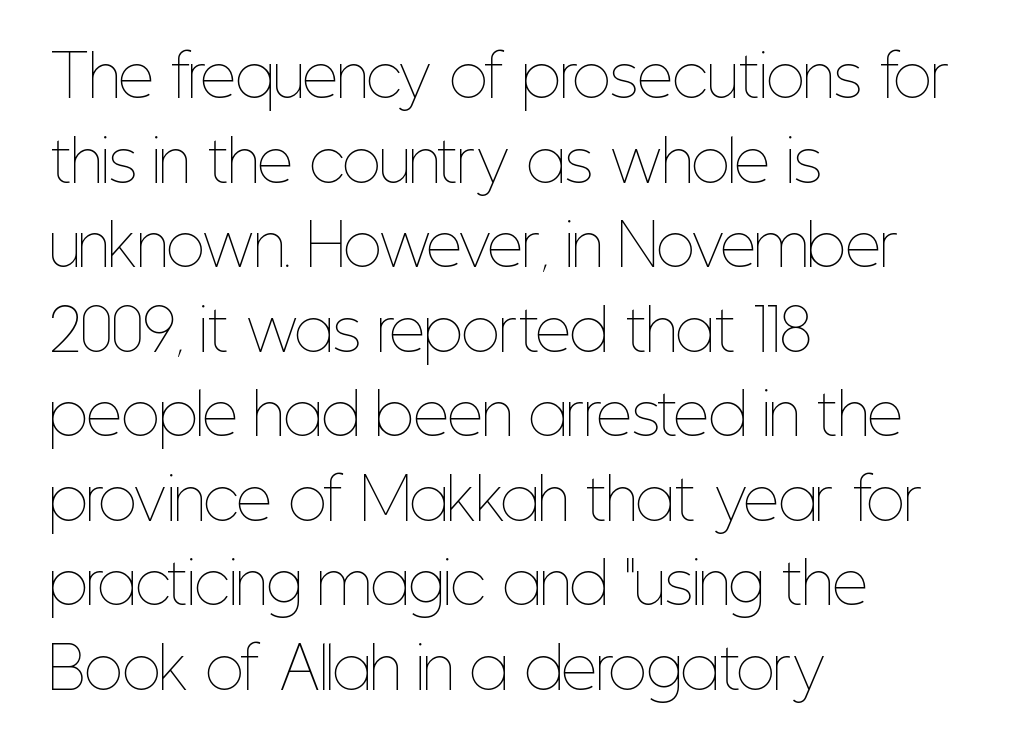
The image shows 56 px thin, condensed type, upright; set left-aligned, normal line spacing (1.51x), normal letter spacing, not underlined; low stroke contrast and a medium x-height.
